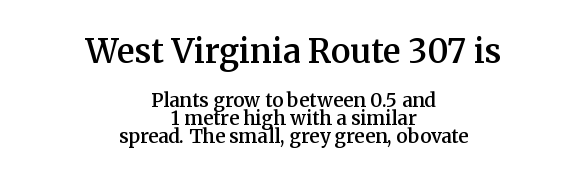
{"serif": "yes", "italic": "no", "bold": "semi", "weight": "semibold", "width": "normal", "stroke_contrast": "medium", "x_height": "medium", "monospaced": "no", "underline": "no", "align": "center", "line_spacing": "tight", "line_spacing_ratio": 0.95, "letter_spacing": "normal", "letter_spacing_em": 0.0, "larger_block": "first", "size_ratio": 1.74, "glyph_px": 33}
